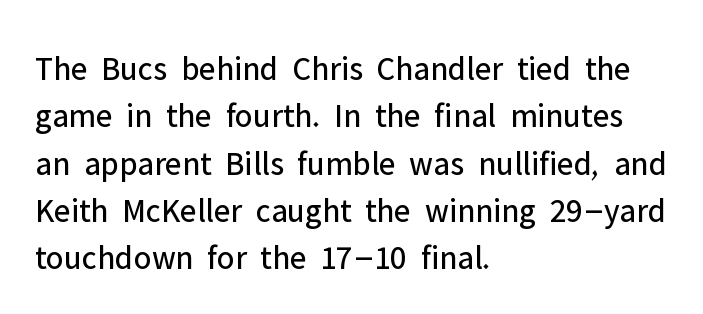
The glyphs in this specimen are sans serif. Rendered with straight, roman letterforms. Which margin do the lines hug? The left one — the right edge is uneven. Glance below the letters and you will spot only blank space.
